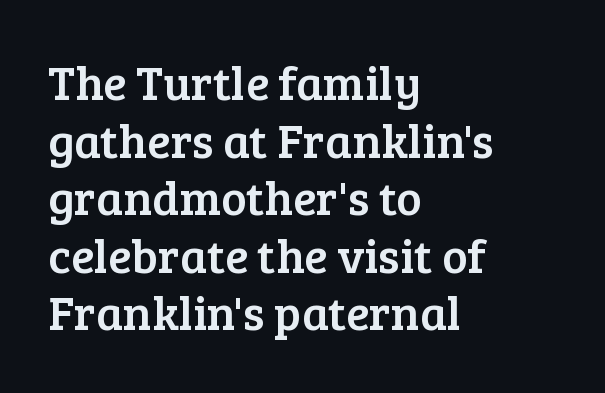
Q: Is the text italic (slanted)? A: No, it is upright.
Q: Is the typeface a serif or a sans-serif typeface? A: Serif.
Q: Is the text underlined? A: No.
Q: How is the paragraph aligned? A: Left-aligned.
Q: Is the spacing between letters normal or unusually wide? A: Normal.
Q: Width (condensed, normal, or wide)? A: Normal.
Q: Stroke contrast? A: Low.
Q: x-height? A: Medium.
Q: Monospaced? A: No.
